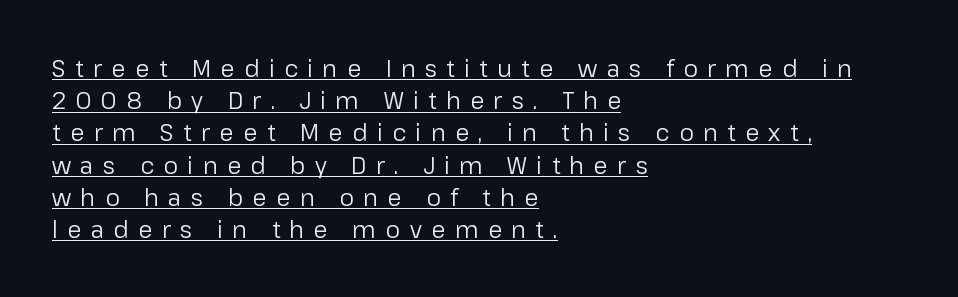
{"italic": "no", "bold": "no", "underline": "yes", "align": "left", "line_spacing": "normal", "line_spacing_ratio": 1.4, "letter_spacing": "wide", "letter_spacing_em": 0.41, "glyph_px": 23}
